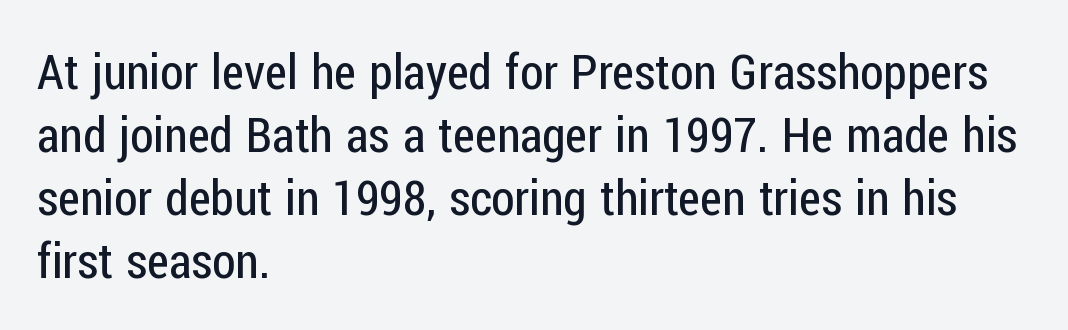
Q: Is the text bold? A: No.
Q: Is the text italic (slanted)? A: No, it is upright.
Q: Is the typeface a serif or a sans-serif typeface? A: Sans-serif.
Q: Is the text underlined? A: No.
Q: How is the paragraph aligned? A: Left-aligned.
Q: Is the spacing between letters normal or unusually wide? A: Normal.
Q: Is the spacing between lines tight, normal or loose? A: Normal.
Q: Width (condensed, normal, or wide)? A: Condensed.
Q: Stroke contrast? A: Low.
Q: x-height? A: Medium.
Q: Monospaced? A: No.
